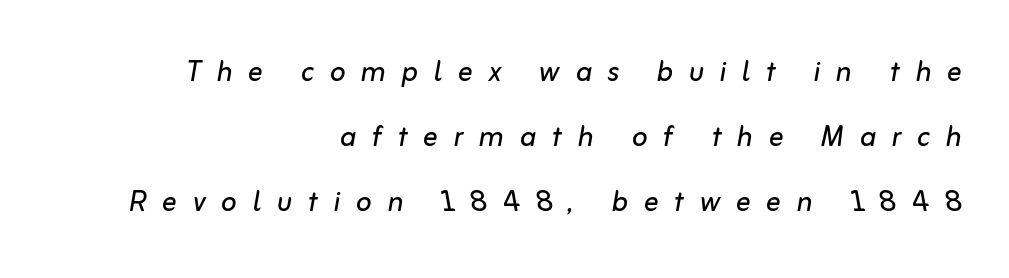
Clear beneath every line of the passage. The ragged edge is on the left, which tells us the setting is flush right. On a weight scale, this lands at 450 or below. These lines have a slow, spaced-out rhythm from letter to letter.
